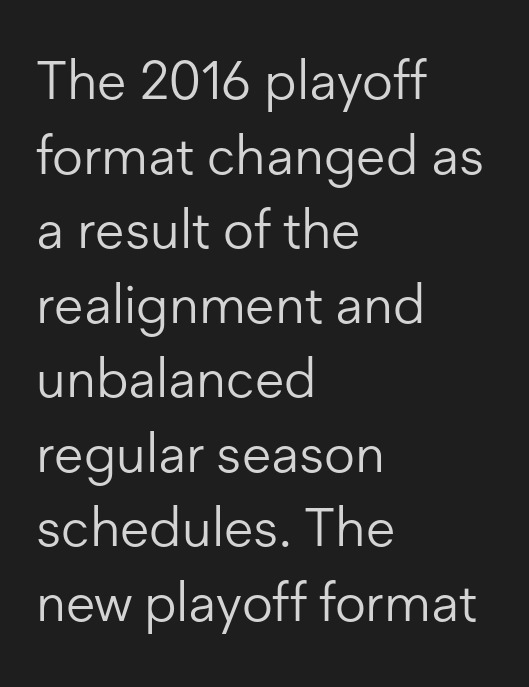
{"serif": "no", "italic": "no", "bold": "no", "weight": "light", "width": "normal", "stroke_contrast": "low", "x_height": "medium", "monospaced": "no", "underline": "no", "align": "left", "line_spacing": "normal", "line_spacing_ratio": 1.38, "letter_spacing": "normal", "letter_spacing_em": 0.0, "glyph_px": 54}
